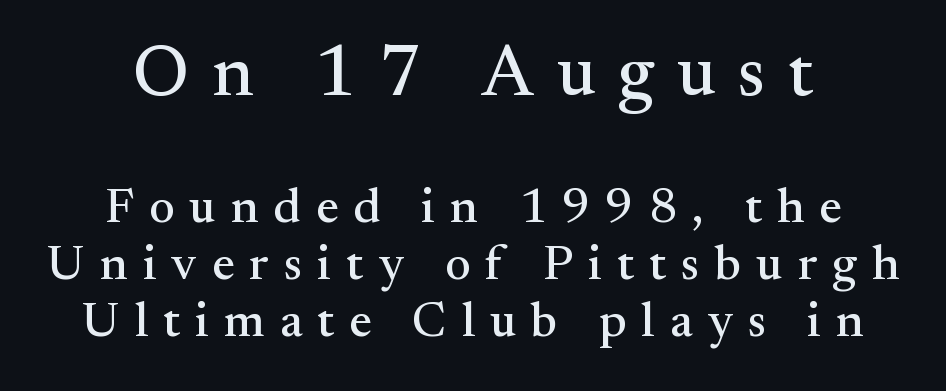
{"serif": "yes", "italic": "no", "width": "normal", "stroke_contrast": "medium", "x_height": "small", "monospaced": "no", "underline": "no", "line_spacing_ratio": 1.17, "letter_spacing": "wide", "letter_spacing_em": 0.31, "larger_block": "first", "size_ratio": 1.49, "glyph_px": 73}
